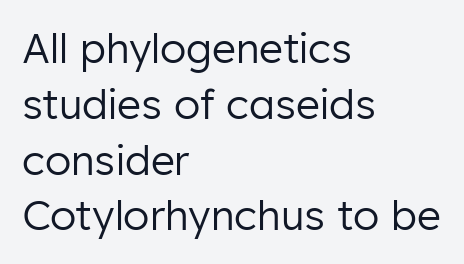
The image shows 41 px regular-weight sans-serif type, upright; set left-aligned, normal line spacing (1.36x), normal letter spacing, not underlined; low stroke contrast and a medium x-height.
